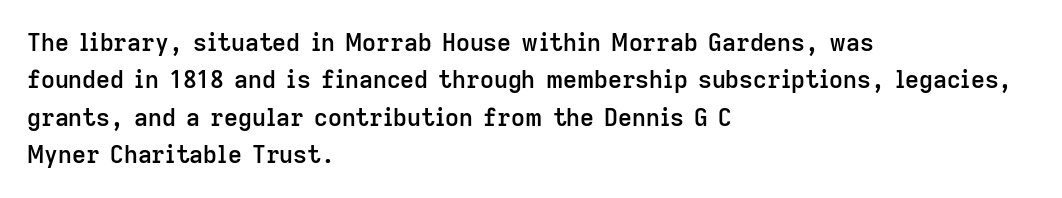
Q: Is the text bold? A: Semi-bold.
Q: Is the text italic (slanted)? A: No, it is upright.
Q: Is the text underlined? A: No.
Q: How is the paragraph aligned? A: Left-aligned.
Q: Is the spacing between letters normal or unusually wide? A: Normal.
Q: Is the spacing between lines tight, normal or loose? A: Normal.
